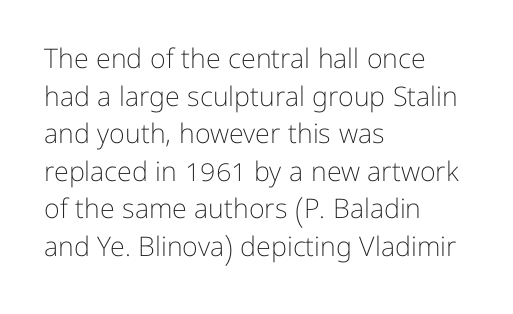
Notice how the stems are strictly vertical — no italics here. A bare baseline throughout the passage. Inter-character spacing is left at the font's built-in metrics. Vertical spacing — default. The ragged edge is on the right, which tells us the setting is flush left. The font sits on the lighter half of the weight spectrum, regular included.
